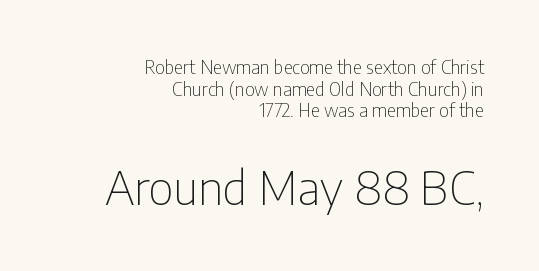
{"serif": "no", "italic": "no", "bold": "no", "weight": "thin", "width": "condensed", "stroke_contrast": "low", "x_height": "medium", "monospaced": "no", "underline": "no", "align": "right", "line_spacing_ratio": 1.2, "letter_spacing": "normal", "letter_spacing_em": 0.0, "larger_block": "second", "size_ratio": 2.56, "glyph_px": 46}
